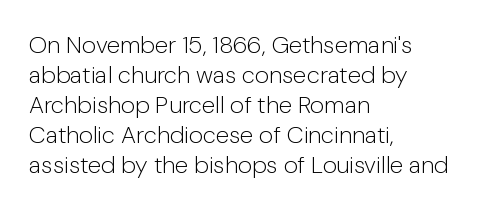
{"italic": "no", "bold": "no", "underline": "no", "align": "left", "line_spacing": "normal", "line_spacing_ratio": 1.25, "letter_spacing": "normal", "letter_spacing_em": 0.0, "glyph_px": 24}
